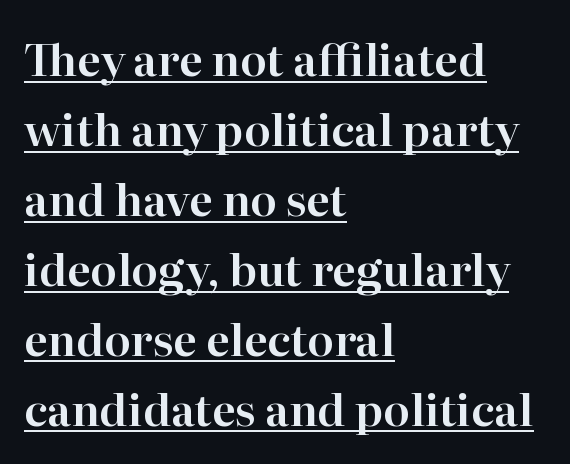
Words appear dense and cohesive because spacing is normal. Proportional: the letters do not fall into vertical columns. The paragraph shown leans on its left margin. Beneath each row of characters lies a ruled line.
